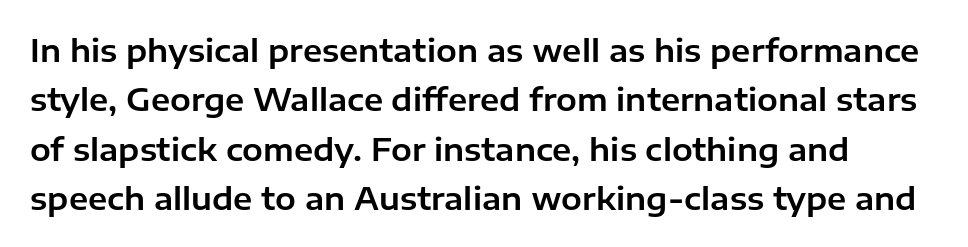
Q: Is the text italic (slanted)? A: No, it is upright.
Q: Is the typeface a serif or a sans-serif typeface? A: Sans-serif.
Q: Is the text underlined? A: No.
Q: Is the spacing between letters normal or unusually wide? A: Normal.
Q: Is the spacing between lines tight, normal or loose? A: Normal.
Q: Width (condensed, normal, or wide)? A: Normal.
Q: Stroke contrast? A: Low.
Q: x-height? A: Medium.
Q: Monospaced? A: No.
